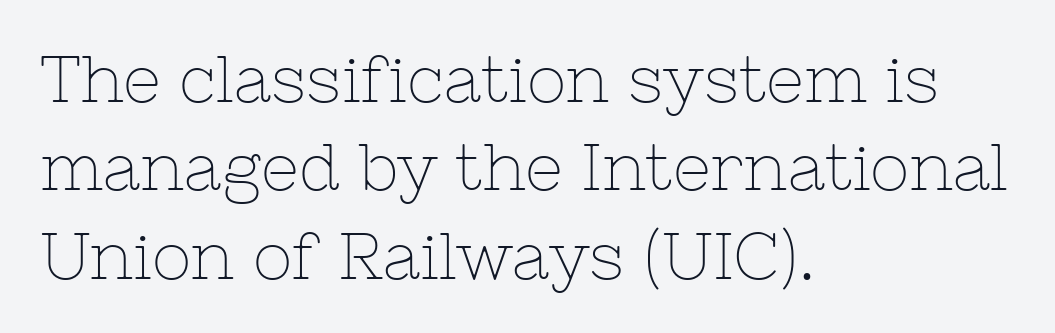
The image shows 66 px thin serif type, upright; set left-aligned, normal line spacing (1.34x), normal letter spacing, not underlined; low stroke contrast and a medium x-height.
